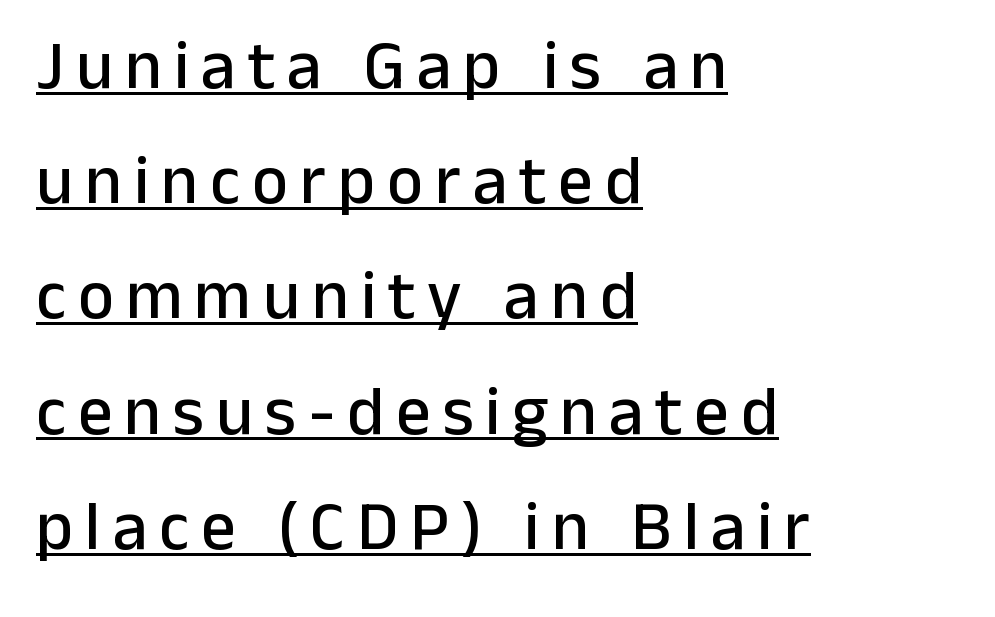
The font's upright variant was chosen for this text. These lines sit exactly where default settings would place them. A baseline rule has been typeset under these characters. Proportional: the letters do not fall into vertical columns. Examine the stroke ends and you'll find no serifs. Reading down the block, your eye returns to a fixed left position each line.
